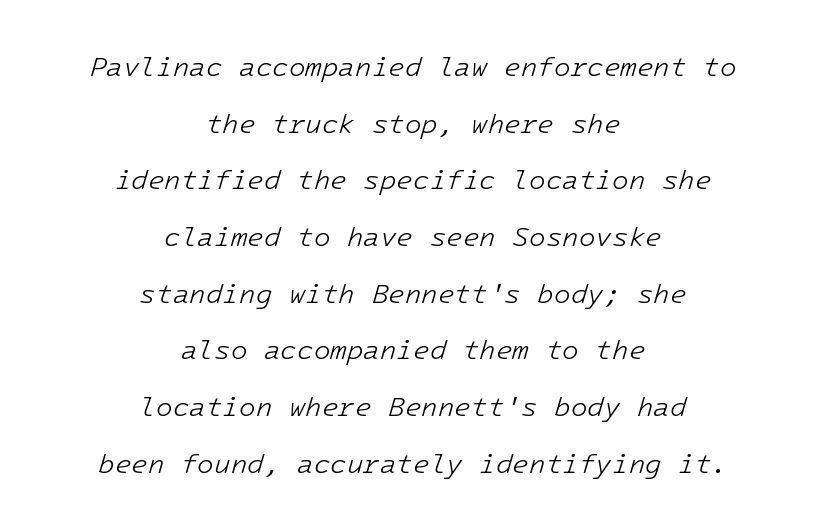
Only glyphs here, with clear space below each row. Would a proofreader flag this as italicized? Yes. The lines in this sample share a center point and differ in where they start and stop. What stands out about the letter spacing? Nothing — it is the standard amount.
